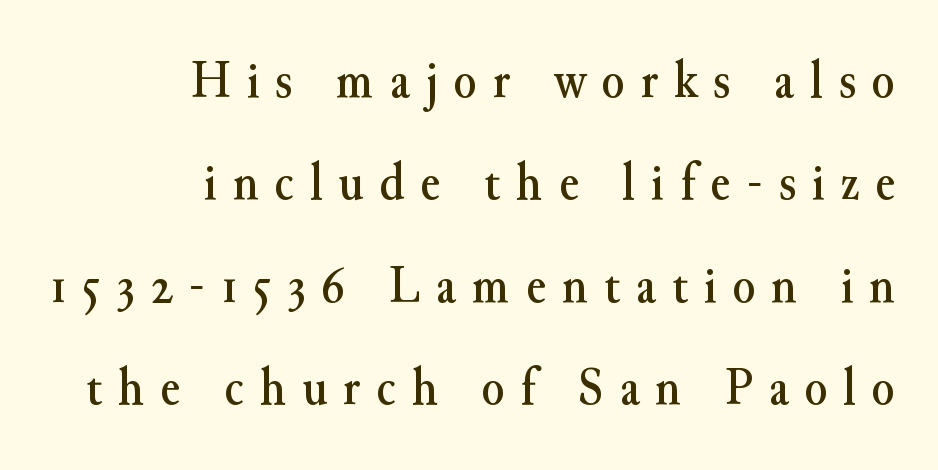
Q: Is the text italic (slanted)? A: No, it is upright.
Q: Is the typeface a serif or a sans-serif typeface? A: Serif.
Q: Is the text underlined? A: No.
Q: How is the paragraph aligned? A: Right-aligned.
Q: Is the spacing between letters normal or unusually wide? A: Unusually wide.
Q: Is the spacing between lines tight, normal or loose? A: Loose.
Q: Width (condensed, normal, or wide)? A: Normal.
Q: Stroke contrast? A: Medium.
Q: x-height? A: Small.
Q: Monospaced? A: No.
